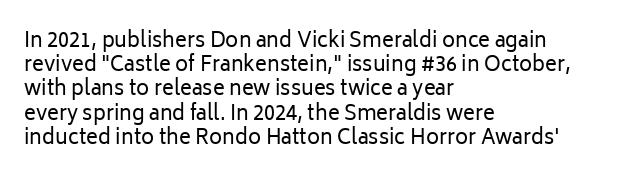
Tall strokes in this sample are plumb rather than angled. Decoration check: the copy has no underline. Words appear dense and cohesive because spacing is normal. The typesetter chose a ragged-right arrangement here.
